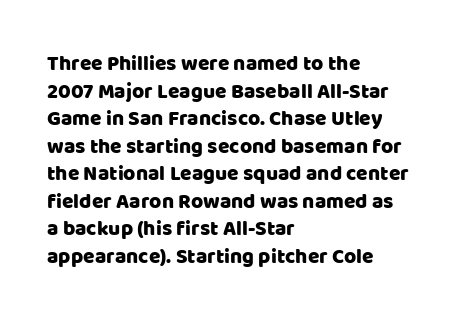
Line starts are locked; line ends wander. Leading matches the norm, producing a regular column. Characters remain perfectly vertical along every line. The area under the type is left untouched. Caption: standard tracking, unaltered.
